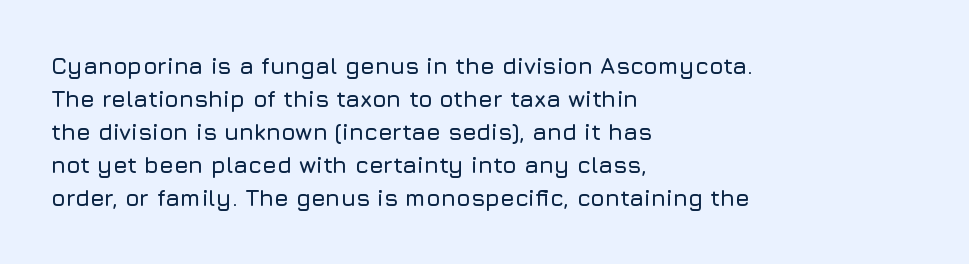
Q: Is the text italic (slanted)? A: No, it is upright.
Q: Is the text underlined? A: No.
Q: How is the paragraph aligned? A: Left-aligned.
Q: Is the spacing between letters normal or unusually wide? A: Normal.
Q: Is the spacing between lines tight, normal or loose? A: Normal.
